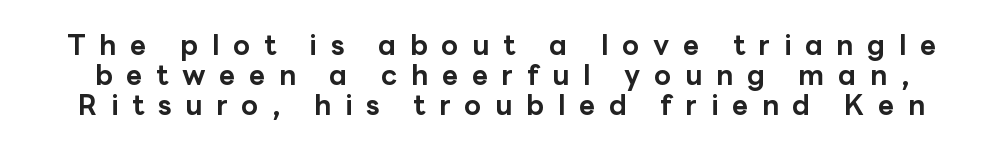
Q: Is the text bold? A: Yes.
Q: Is the text italic (slanted)? A: No, it is upright.
Q: Is the typeface a serif or a sans-serif typeface? A: Sans-serif.
Q: Is the text underlined? A: No.
Q: Is the spacing between letters normal or unusually wide? A: Unusually wide.
Q: Is the spacing between lines tight, normal or loose? A: Tight.
Q: Width (condensed, normal, or wide)? A: Normal.
Q: Stroke contrast? A: Low.
Q: x-height? A: Medium.
Q: Monospaced? A: No.
